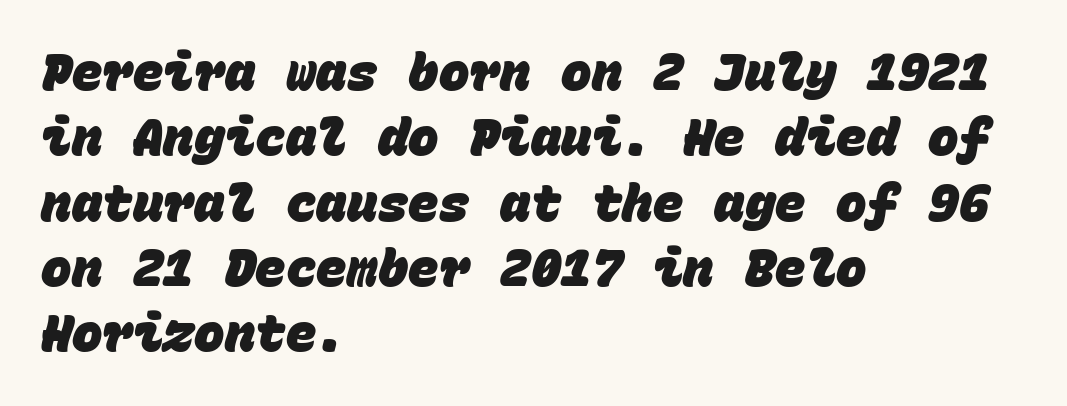
The rendering shows plain stroke endings on the letterforms — a sans-serif design. Is there much room between lines? A standard amount, neither cramped nor airy. Think of a typewriter: that constant character pitch is what you see here. Is the type bold? Yes — the strokes are clearly thick and heavy. Compared with a centered layout, this one pins lines to the left instead.
